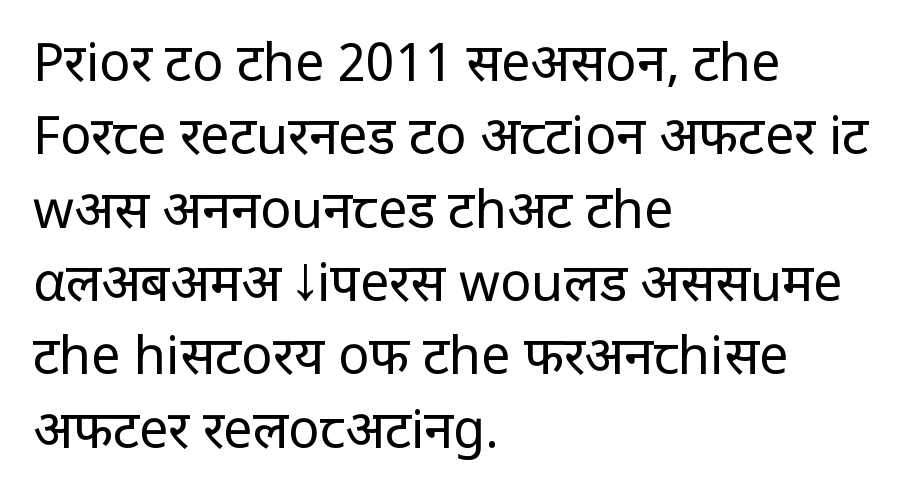
The image shows 52 px regular-weight sans-serif type, upright; set left-aligned, normal line spacing (1.41x), normal letter spacing, not underlined; low stroke contrast and a large x-height.
